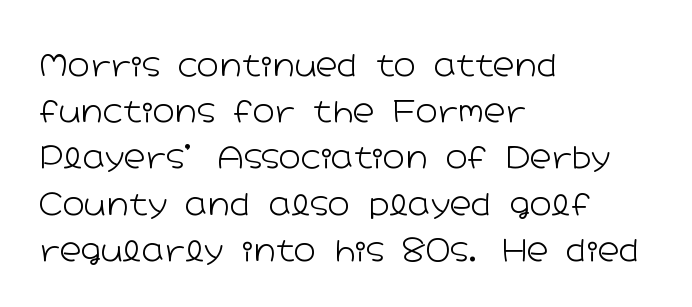
Looks like regular typesetting: each glyph gets only the width it needs. You could call the tracking neutral — neither tight nor loose. Posture: upright roman. Teacher's note: observe the even left margin — that is flush-left alignment.
